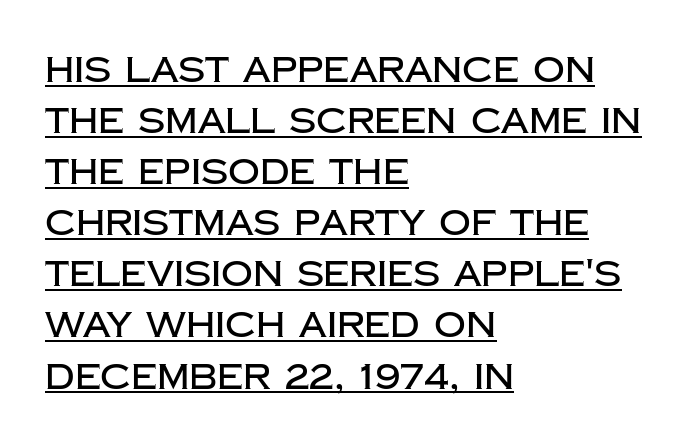
The image shows 35 px sans-serif type, upright; set left-aligned, normal line spacing (1.46x), normal letter spacing, underlined; low stroke contrast and a large x-height.
